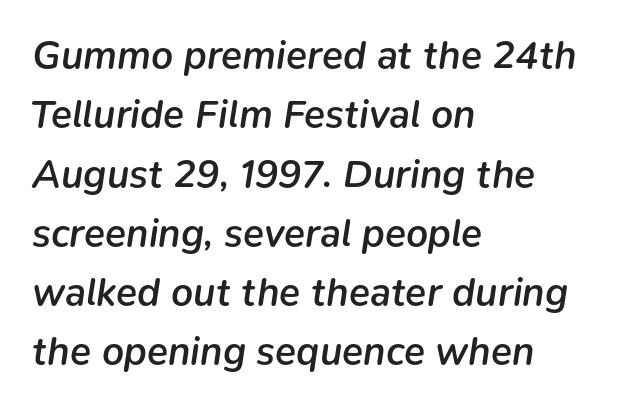
Q: Is the text bold? A: Semi-bold.
Q: Is the text italic (slanted)? A: Yes, it leans right by about 9 degrees.
Q: Is the text underlined? A: No.
Q: How is the paragraph aligned? A: Left-aligned.
Q: Is the spacing between letters normal or unusually wide? A: Normal.
Q: Is the spacing between lines tight, normal or loose? A: Normal.
Q: Width (condensed, normal, or wide)? A: Normal.
Q: Stroke contrast? A: Low.
Q: x-height? A: Medium.
Q: Monospaced? A: No.
